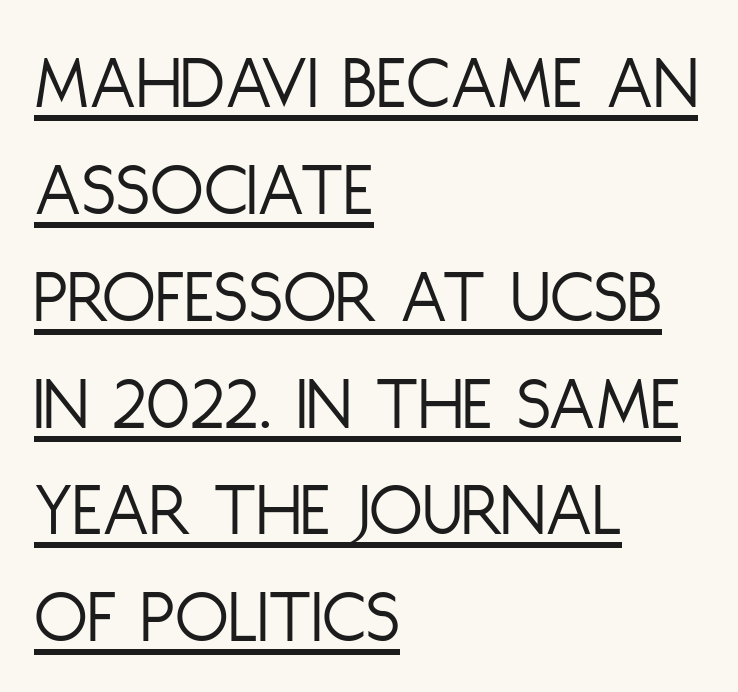
Q: Is the text bold? A: No.
Q: Is the text italic (slanted)? A: No, it is upright.
Q: Is the typeface a serif or a sans-serif typeface? A: Sans-serif.
Q: Is the text underlined? A: Yes.
Q: How is the paragraph aligned? A: Left-aligned.
Q: Is the spacing between letters normal or unusually wide? A: Normal.
Q: Is the spacing between lines tight, normal or loose? A: Normal.
Q: Width (condensed, normal, or wide)? A: Condensed.
Q: Stroke contrast? A: Low.
Q: x-height? A: Large.
Q: Monospaced? A: No.
